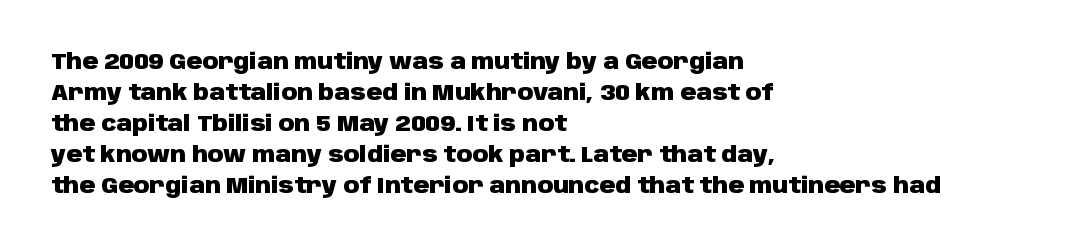
Ordinary non-slanted type is in use. The space between consecutive lines is moderate. The strokes are fattened all the way to bold. No extra tracking has been applied to these lines. Quick note: underline off. The typesetter chose a ragged-right arrangement here.
